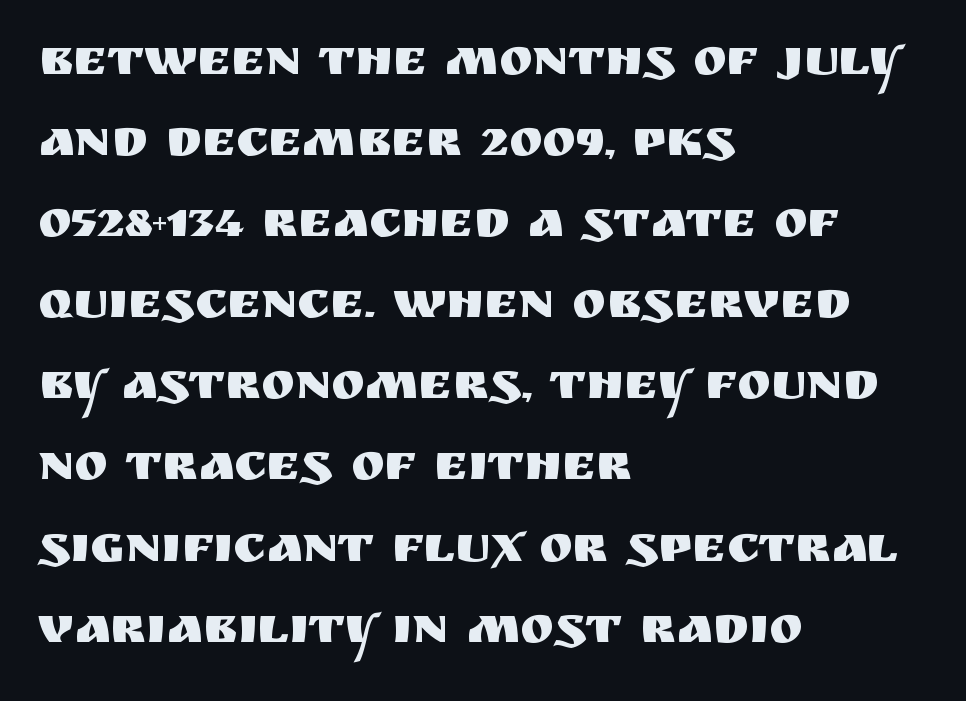
Q: Is the text italic (slanted)? A: No, it is upright.
Q: Is the typeface a serif or a sans-serif typeface? A: Sans-serif.
Q: Is the text underlined? A: No.
Q: How is the paragraph aligned? A: Left-aligned.
Q: Is the spacing between letters normal or unusually wide? A: Normal.
Q: Is the spacing between lines tight, normal or loose? A: Normal.
Q: Width (condensed, normal, or wide)? A: Normal.
Q: Stroke contrast? A: Medium.
Q: x-height? A: Large.
Q: Monospaced? A: No.
